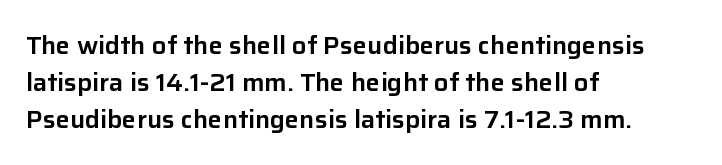
Q: Is the text italic (slanted)? A: No, it is upright.
Q: Is the text underlined? A: No.
Q: How is the paragraph aligned? A: Left-aligned.
Q: Is the spacing between letters normal or unusually wide? A: Normal.
Q: Is the spacing between lines tight, normal or loose? A: Normal.
